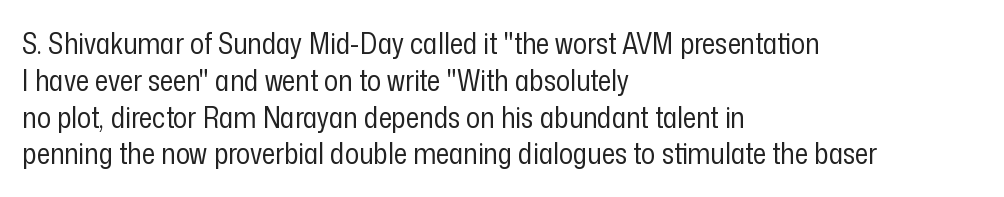
Q: Is the text bold? A: No.
Q: Is the text italic (slanted)? A: No, it is upright.
Q: Is the typeface a serif or a sans-serif typeface? A: Sans-serif.
Q: Is the text underlined? A: No.
Q: How is the paragraph aligned? A: Left-aligned.
Q: Is the spacing between letters normal or unusually wide? A: Normal.
Q: Is the spacing between lines tight, normal or loose? A: Normal.
Q: Width (condensed, normal, or wide)? A: Condensed.
Q: Stroke contrast? A: Low.
Q: x-height? A: Medium.
Q: Monospaced? A: No.
